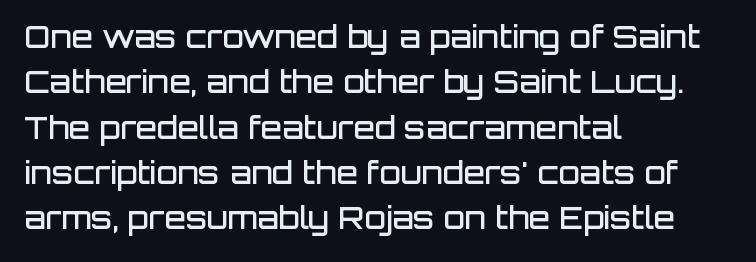
The image shows 31 px semibold sans-serif type, upright; set left-aligned, normal line spacing (1.46x), normal letter spacing, not underlined; low stroke contrast and a large x-height.
